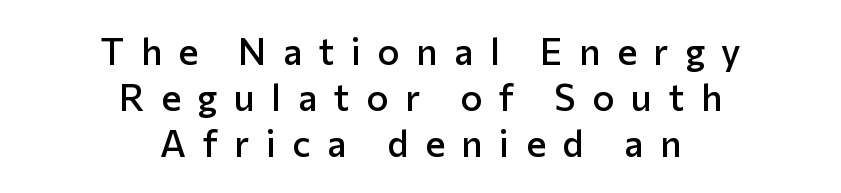
Q: Is the text bold? A: Semi-bold.
Q: Is the text italic (slanted)? A: No, it is upright.
Q: Is the typeface a serif or a sans-serif typeface? A: Sans-serif.
Q: Is the text underlined? A: No.
Q: How is the paragraph aligned? A: Centered.
Q: Is the spacing between letters normal or unusually wide? A: Unusually wide.
Q: Is the spacing between lines tight, normal or loose? A: Normal.
Q: Width (condensed, normal, or wide)? A: Normal.
Q: Stroke contrast? A: Low.
Q: x-height? A: Medium.
Q: Monospaced? A: No.
